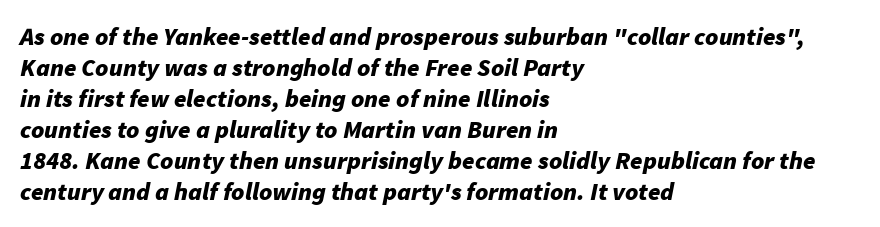
Q: Is the text bold? A: Yes.
Q: Is the text italic (slanted)? A: Yes, it leans right by about 11 degrees.
Q: Is the text underlined? A: No.
Q: How is the paragraph aligned? A: Left-aligned.
Q: Is the spacing between letters normal or unusually wide? A: Normal.
